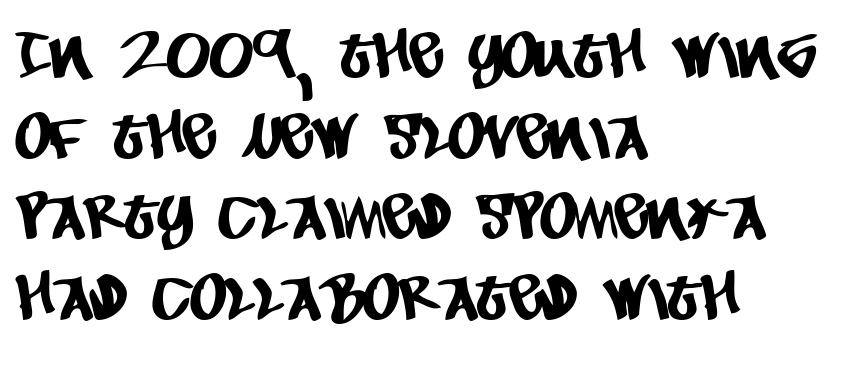
{"serif": "no", "width": "condensed", "stroke_contrast": "low", "x_height": "large", "monospaced": "no", "underline": "no", "align": "left", "line_spacing": "normal", "line_spacing_ratio": 1.28, "letter_spacing": "normal", "letter_spacing_em": 0.0, "glyph_px": 63}
